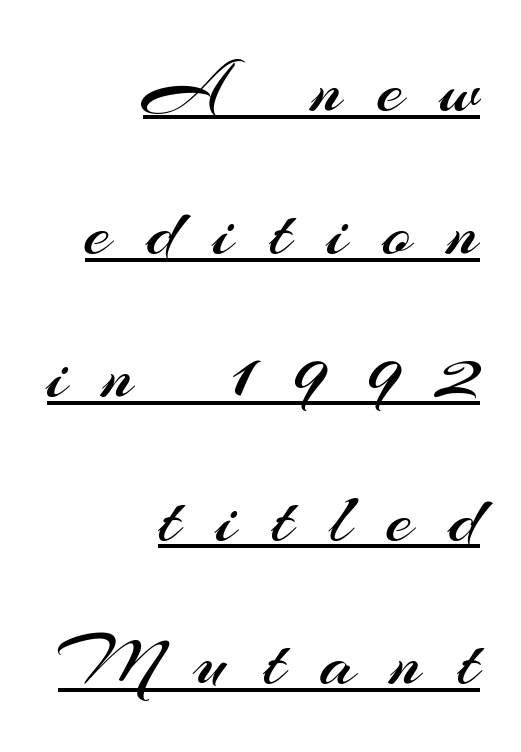
{"serif": "no", "bold": "no", "weight": "regular", "width": "normal", "stroke_contrast": "medium", "x_height": "small", "monospaced": "no", "underline": "yes", "align": "right", "line_spacing": "loose", "line_spacing_ratio": 1.91, "letter_spacing": "wide", "letter_spacing_em": 0.48, "glyph_px": 75}
